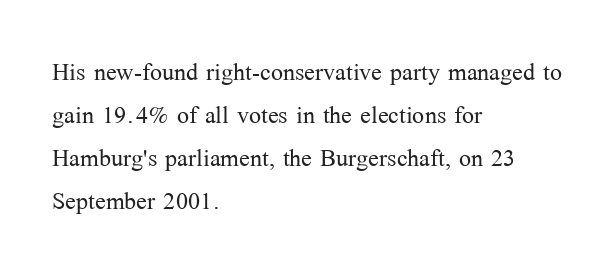
The image shows 32 px light serif type, upright; set left-aligned, normal line spacing (1.34x), normal letter spacing, not underlined; medium stroke contrast and a medium x-height.
